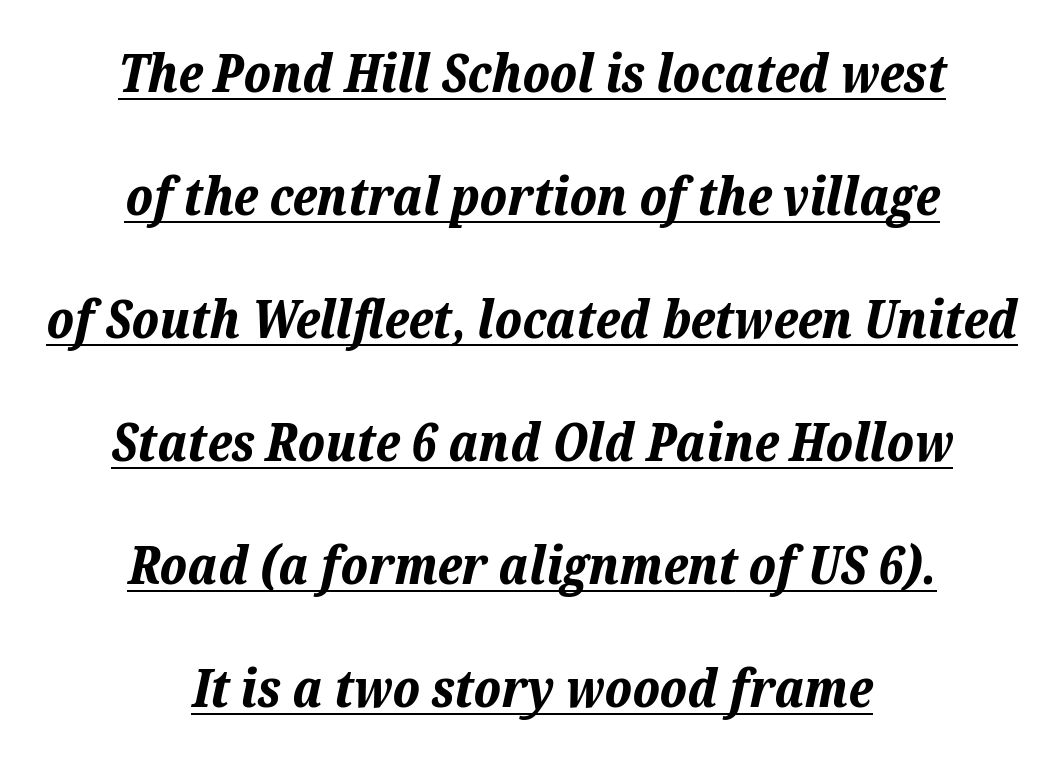
Look at the stroke-to-counter ratio: heavy, a bold. The letters are slanted; this is an italic face. The letters advance in unequal steps, a hallmark of proportional type. Line starts and ends both wander, symmetrically.
